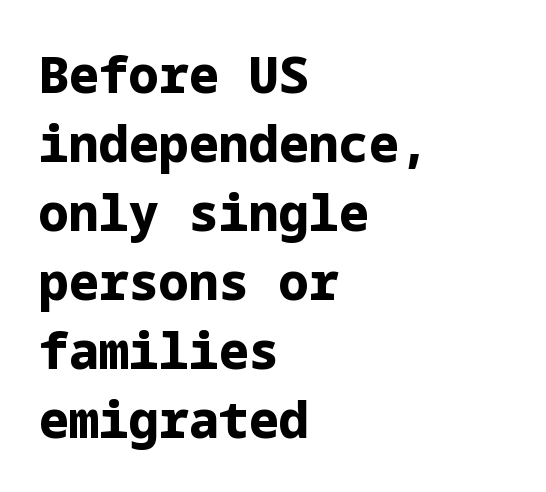
{"serif": "no", "italic": "no", "bold": "yes", "weight": "bold", "width": "normal", "stroke_contrast": "low", "x_height": "medium", "underline": "no", "align": "left", "line_spacing": "normal", "line_spacing_ratio": 1.38, "letter_spacing": "normal", "letter_spacing_em": 0.0, "glyph_px": 50}
